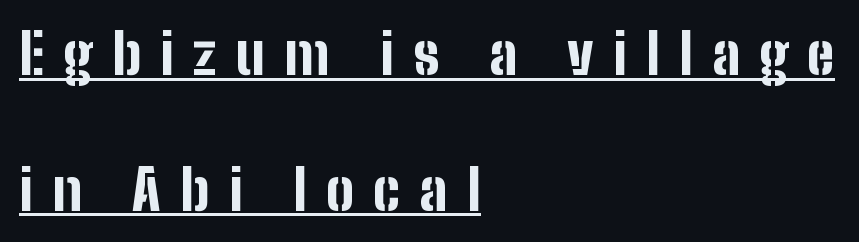
Q: Is the text bold? A: Yes.
Q: Is the text italic (slanted)? A: No, it is upright.
Q: Is the typeface a serif or a sans-serif typeface? A: Sans-serif.
Q: Is the text underlined? A: Yes.
Q: How is the paragraph aligned? A: Left-aligned.
Q: Is the spacing between letters normal or unusually wide? A: Unusually wide.
Q: Is the spacing between lines tight, normal or loose? A: Loose.
Q: Width (condensed, normal, or wide)? A: Condensed.
Q: Stroke contrast? A: Low.
Q: x-height? A: Medium.
Q: Monospaced? A: No.
